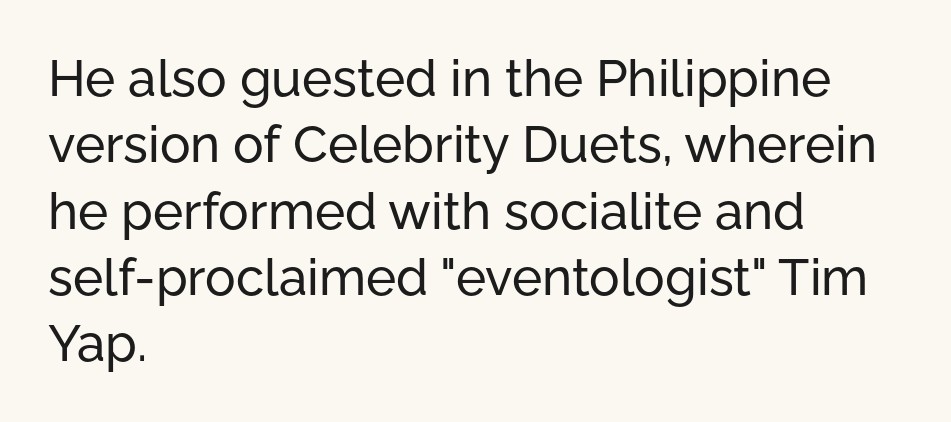
This sample uses an upright cut, with every glyph sitting square on the baseline. Just letters on the line, the space beneath them empty. The rendering uses natural spacing where letterforms have individual widths. Observe the ordinary spacing: letters are neighbours, not strangers. Vertical spacing — default. Each letter's strokes conclude bluntly, with no projecting serifs.
